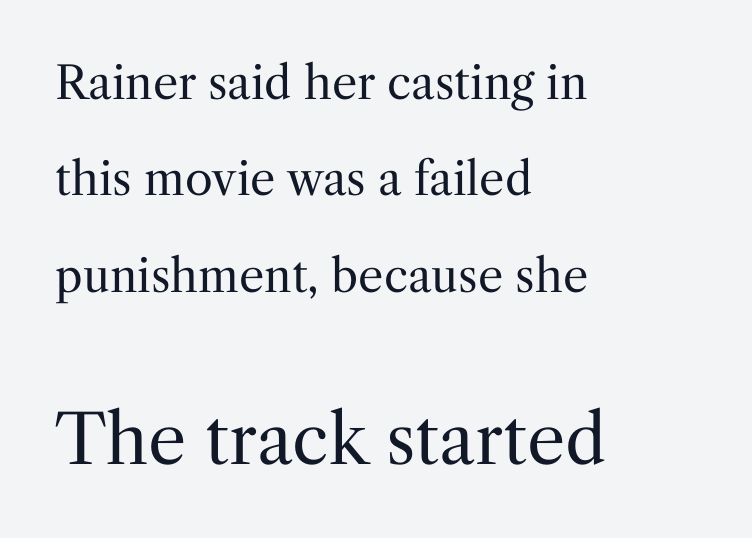
{"serif": "yes", "italic": "no", "bold": "no", "weight": "regular", "width": "normal", "stroke_contrast": "medium", "x_height": "medium", "monospaced": "no", "underline": "no", "align": "left", "line_spacing": "loose", "line_spacing_ratio": 2.14, "letter_spacing": "normal", "letter_spacing_em": 0.0, "larger_block": "second", "size_ratio": 1.51, "glyph_px": 68}
